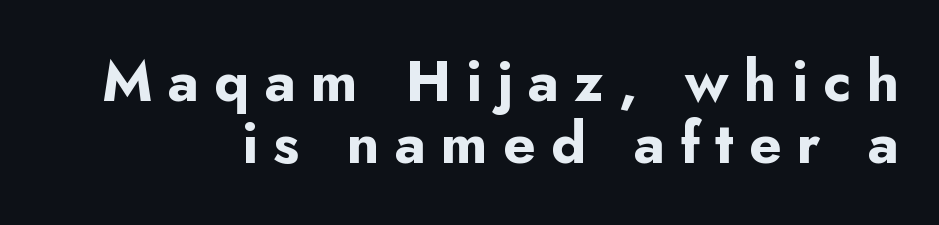
{"serif": "no", "italic": "no", "bold": "yes", "weight": "bold", "width": "normal", "stroke_contrast": "low", "x_height": "small", "monospaced": "no", "underline": "no", "align": "right", "line_spacing": "tight", "line_spacing_ratio": 1.08, "letter_spacing": "wide", "letter_spacing_em": 0.27, "glyph_px": 57}
